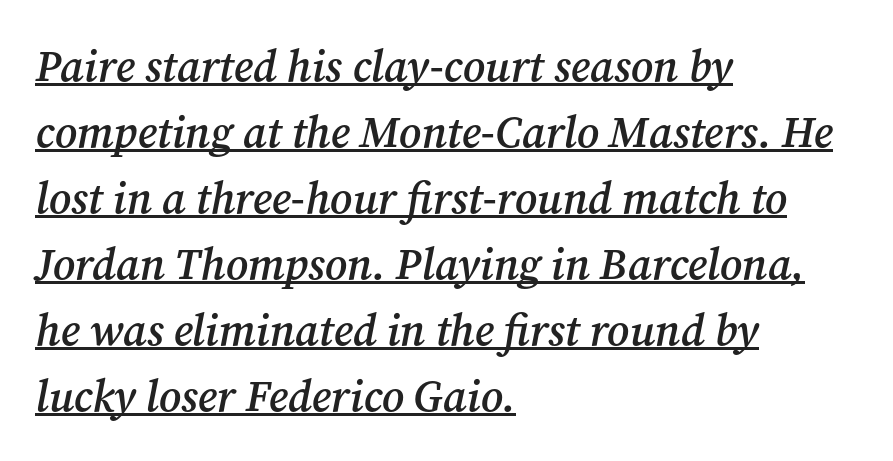
Q: Is the text bold? A: Semi-bold.
Q: Is the text italic (slanted)? A: Yes, it leans right by about 12 degrees.
Q: Is the typeface a serif or a sans-serif typeface? A: Serif.
Q: Is the text underlined? A: Yes.
Q: How is the paragraph aligned? A: Left-aligned.
Q: Is the spacing between letters normal or unusually wide? A: Normal.
Q: Is the spacing between lines tight, normal or loose? A: Normal.
Q: Width (condensed, normal, or wide)? A: Normal.
Q: Stroke contrast? A: Medium.
Q: x-height? A: Medium.
Q: Monospaced? A: No.
